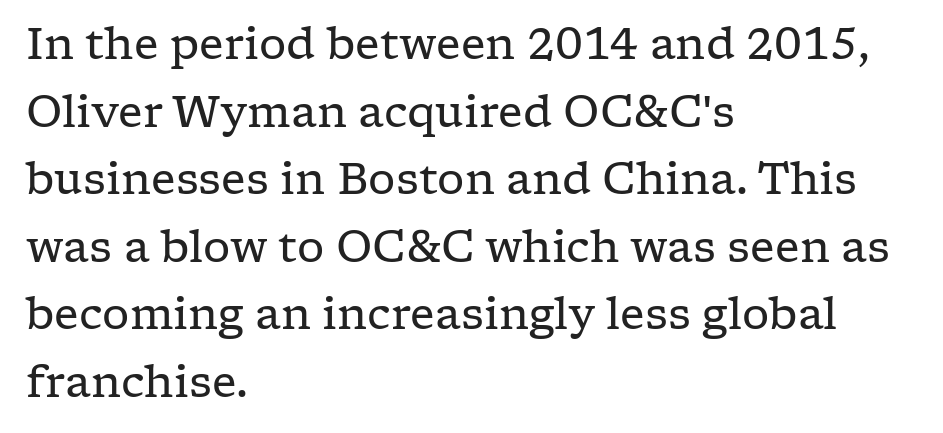
{"serif": "yes", "italic": "no", "bold": "no", "weight": "regular", "width": "wide", "stroke_contrast": "low", "x_height": "medium", "monospaced": "no", "underline": "no", "align": "left", "line_spacing": "normal", "line_spacing_ratio": 1.57, "letter_spacing": "normal", "letter_spacing_em": 0.0, "glyph_px": 43}
